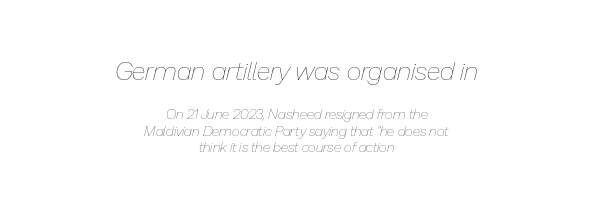
Q: Is the text bold? A: No.
Q: Is the text italic (slanted)? A: Yes, it leans right by about 13 degrees.
Q: Is the text underlined? A: No.
Q: How is the paragraph aligned? A: Centered.
Q: Is the spacing between letters normal or unusually wide? A: Normal.
Q: Which block of text is set in a larger size, the first (top) or the second (bottom)? A: The first (top) one.
